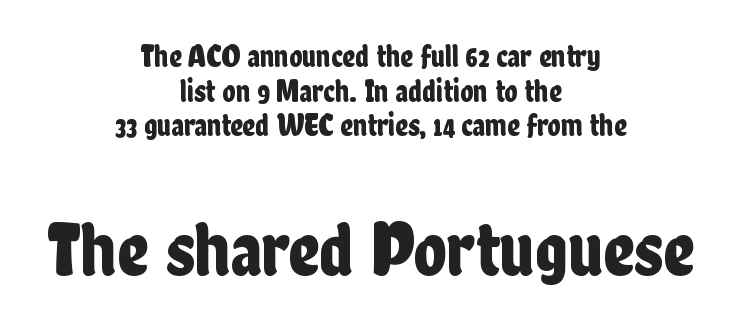
{"serif": "no", "italic": "no", "width": "condensed", "stroke_contrast": "low", "x_height": "medium", "monospaced": "no", "underline": "no", "align": "center", "line_spacing": "tight", "line_spacing_ratio": 1.12, "letter_spacing": "normal", "letter_spacing_em": 0.0, "larger_block": "second", "size_ratio": 2.48, "glyph_px": 77}
